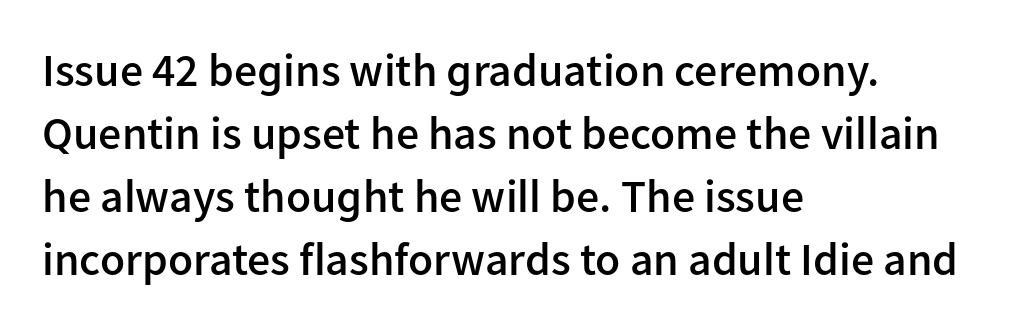
Weight check: semibold — heavier than regular, not quite bold. These lines are set flush left with a ragged right edge. Successive baselines arrive at the customary interval. Typographically, this falls in the sans-serif category. This is the regular roman posture of the typeface.
